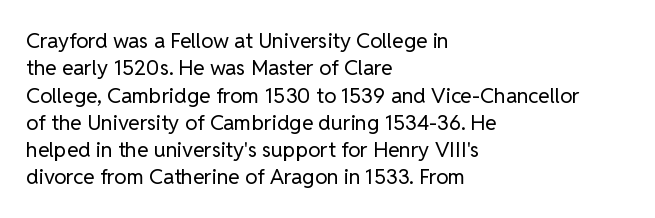
Q: Is the text bold? A: No.
Q: Is the text italic (slanted)? A: No, it is upright.
Q: Is the text underlined? A: No.
Q: How is the paragraph aligned? A: Left-aligned.
Q: Is the spacing between letters normal or unusually wide? A: Normal.
Q: Is the spacing between lines tight, normal or loose? A: Normal.
